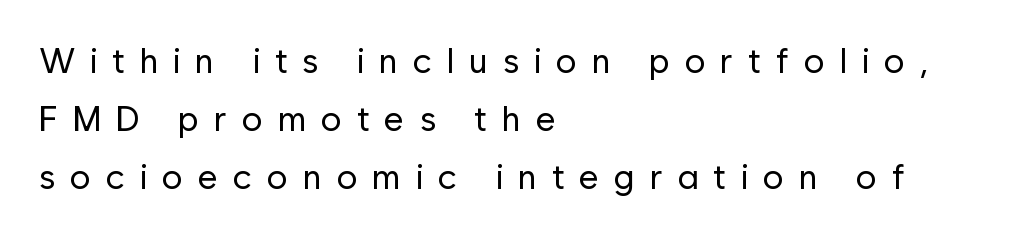
Q: Is the text bold? A: No.
Q: Is the text italic (slanted)? A: No, it is upright.
Q: Is the typeface a serif or a sans-serif typeface? A: Sans-serif.
Q: Is the text underlined? A: No.
Q: How is the paragraph aligned? A: Left-aligned.
Q: Is the spacing between letters normal or unusually wide? A: Unusually wide.
Q: Is the spacing between lines tight, normal or loose? A: Normal.
Q: Width (condensed, normal, or wide)? A: Normal.
Q: Stroke contrast? A: Low.
Q: x-height? A: Medium.
Q: Monospaced? A: No.
